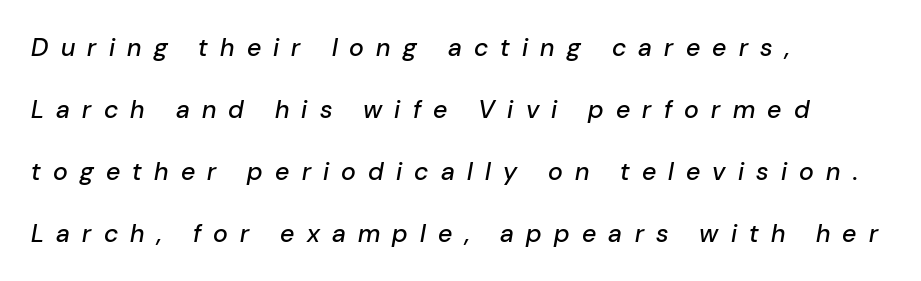
Q: Is the text italic (slanted)? A: Yes, it leans right by about 10 degrees.
Q: Is the text underlined? A: No.
Q: How is the paragraph aligned? A: Left-aligned.
Q: Is the spacing between letters normal or unusually wide? A: Unusually wide.
Q: Is the spacing between lines tight, normal or loose? A: Loose.
